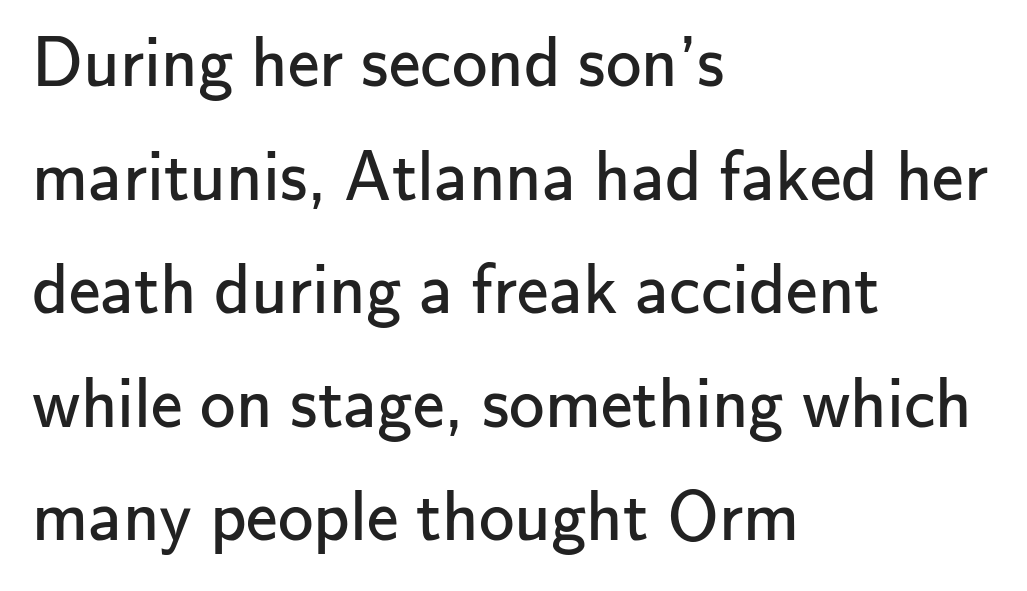
The image shows 71 px regular-weight sans-serif type, upright; set left-aligned, normal line spacing (1.6x), normal letter spacing, not underlined; low stroke contrast and a small x-height.
